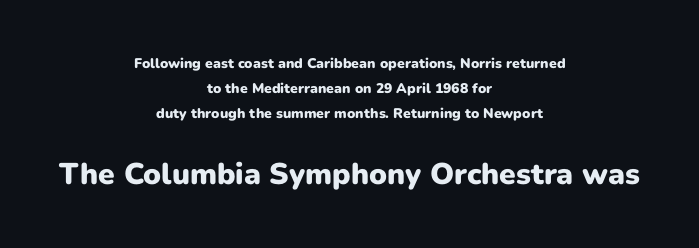
The image shows 30 px heavy sans-serif type, upright; set centered, line spacing 1.8x, normal letter spacing, not underlined; the second (bottom) block is 2.14x larger; low stroke contrast and a medium x-height.
